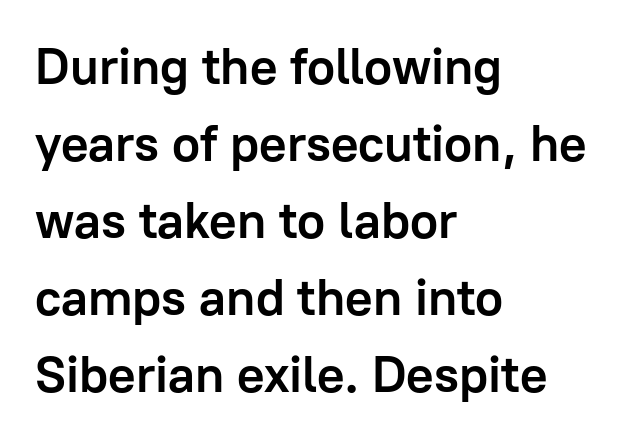
Students, note that the glyphs here touch the page at normal intervals. Character widths vary here, with narrow letters taking less room than wide ones. Is the block centered? No — it sits flush against the left margin. Each letter's strokes conclude bluntly, with no projecting serifs. How heavy is the stroke? Heavy — this is a bold.
